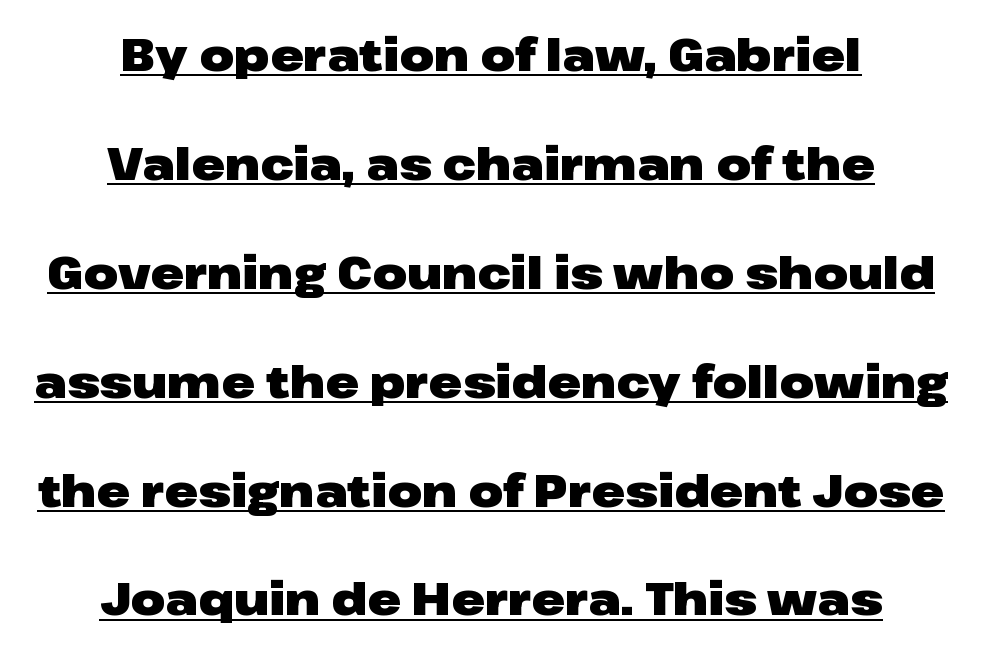
{"serif": "no", "italic": "no", "bold": "yes", "weight": "heavy", "width": "wide", "stroke_contrast": "low", "x_height": "medium", "monospaced": "no", "underline": "yes", "align": "center", "line_spacing": "loose", "line_spacing_ratio": 2.42, "letter_spacing": "normal", "letter_spacing_em": 0.0, "glyph_px": 45}
